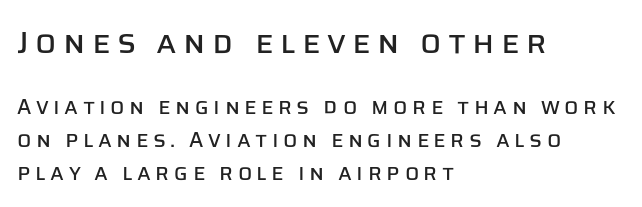
The image shows 31 px sans-serif type, upright; set left-aligned, normal line spacing (1.56x), unusually wide letter spacing (+0.21 em), not underlined; the first (top) block is 1.48x larger; low stroke contrast and a large x-height.
